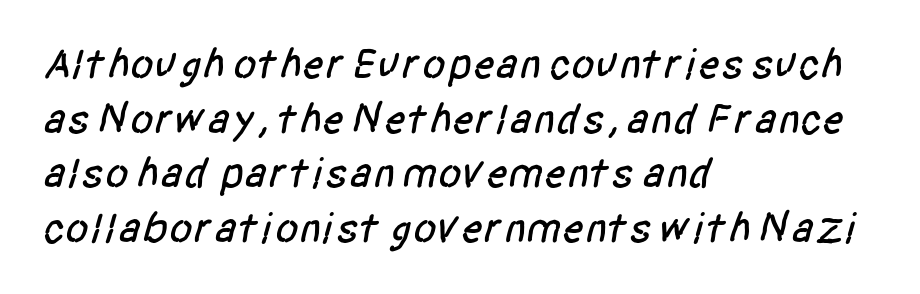
{"serif": "no", "width": "condensed", "stroke_contrast": "low", "x_height": "large", "monospaced": "no", "underline": "no", "align": "left", "line_spacing": "normal", "line_spacing_ratio": 1.27, "letter_spacing": "normal", "letter_spacing_em": 0.0, "glyph_px": 43}
